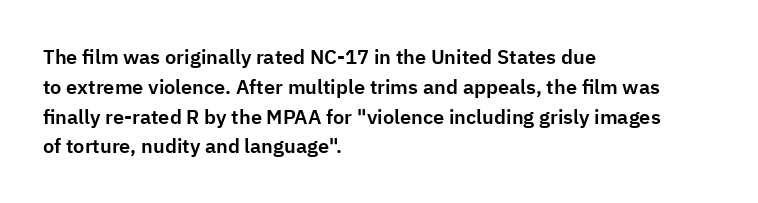
{"italic": "no", "underline": "no", "align": "left", "line_spacing": "normal", "line_spacing_ratio": 1.49, "letter_spacing": "normal", "letter_spacing_em": 0.0, "glyph_px": 20}
